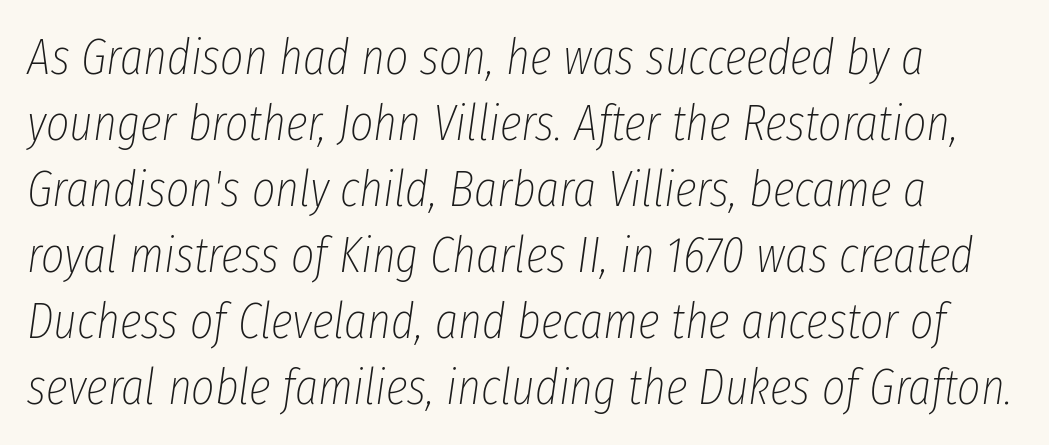
Character widths vary here, with narrow letters taking less room than wide ones. Quick note: italic. Ink coverage per letter is moderate at most. Observe the ordinary spacing: letters are neighbours, not strangers. Descenders are the only things crossing below the line.
